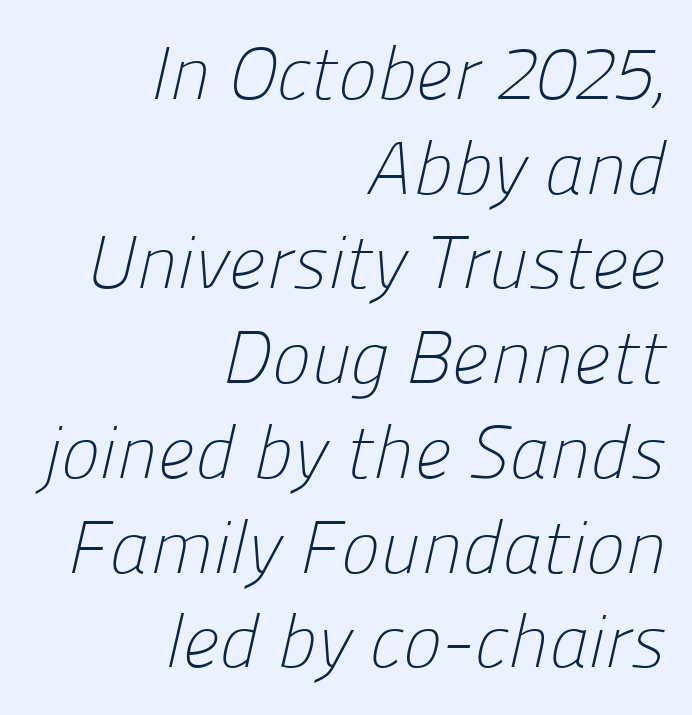
The image shows 74 px light sans-serif type; set right-aligned, normal line spacing (1.28x), normal letter spacing, not underlined; low stroke contrast and a medium x-height.
